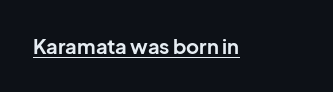
Weight: bold. Is the letter spacing exaggerated? No — it looks like the ordinary default. In designer terms, the underline attribute is active on this setting. A roman cut, with each character standing at attention.
